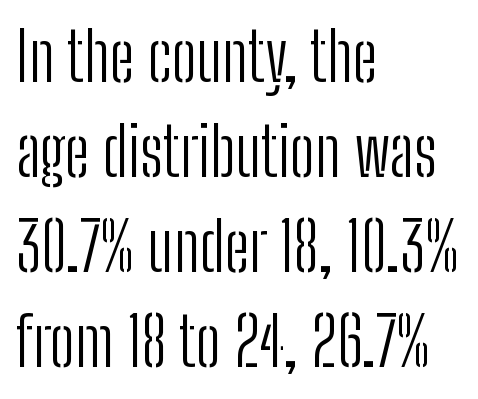
{"serif": "no", "italic": "no", "bold": "no", "weight": "light", "width": "condensed", "stroke_contrast": "low", "x_height": "medium", "monospaced": "no", "underline": "no", "align": "left", "line_spacing": "normal", "line_spacing_ratio": 1.42, "letter_spacing": "normal", "letter_spacing_em": 0.0, "glyph_px": 67}
